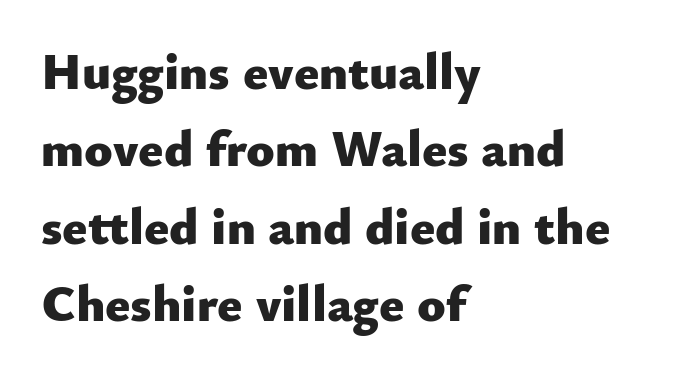
The image shows 52 px heavy sans-serif type, upright; set left-aligned, normal line spacing (1.49x), normal letter spacing, not underlined; low stroke contrast and a small x-height.
